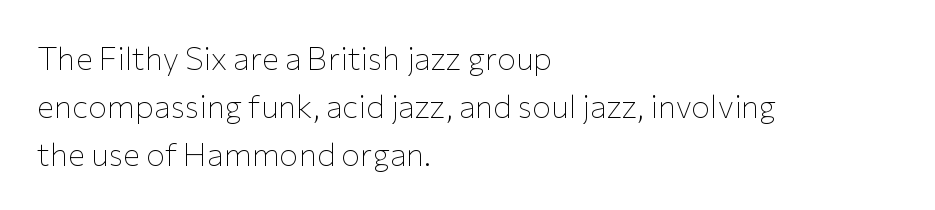
The ragged edge is on the right, which tells us the setting is flush left. The weight would be labelled regular, book, light, or lighter still. Does extra space separate the letters? No, they use regular spacing. Note: no serifs on the glyphs. Posture: vertical. Proportional: the letters do not fall into vertical columns.
